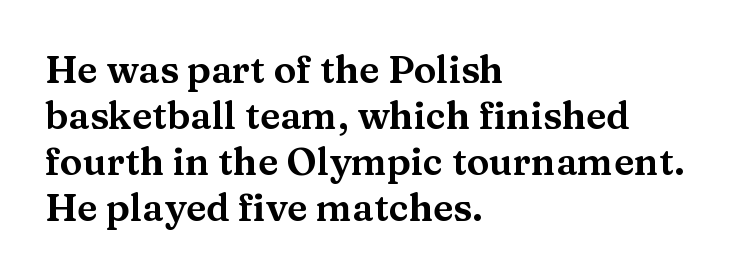
Q: Is the text italic (slanted)? A: No, it is upright.
Q: Is the typeface a serif or a sans-serif typeface? A: Serif.
Q: Is the text underlined? A: No.
Q: How is the paragraph aligned? A: Left-aligned.
Q: Is the spacing between letters normal or unusually wide? A: Normal.
Q: Width (condensed, normal, or wide)? A: Wide.
Q: Stroke contrast? A: Medium.
Q: x-height? A: Medium.
Q: Monospaced? A: No.
